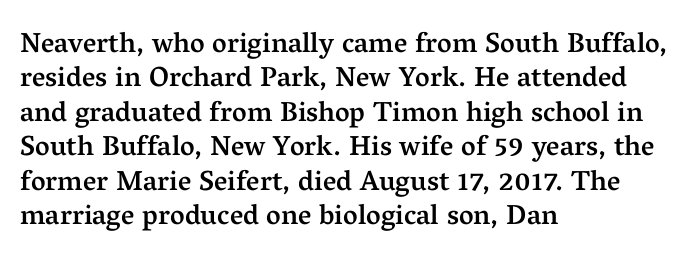
Q: Is the text bold? A: Semi-bold.
Q: Is the text italic (slanted)? A: No, it is upright.
Q: Is the typeface a serif or a sans-serif typeface? A: Serif.
Q: Is the text underlined? A: No.
Q: How is the paragraph aligned? A: Left-aligned.
Q: Is the spacing between letters normal or unusually wide? A: Normal.
Q: Width (condensed, normal, or wide)? A: Normal.
Q: Stroke contrast? A: Medium.
Q: x-height? A: Medium.
Q: Monospaced? A: No.
